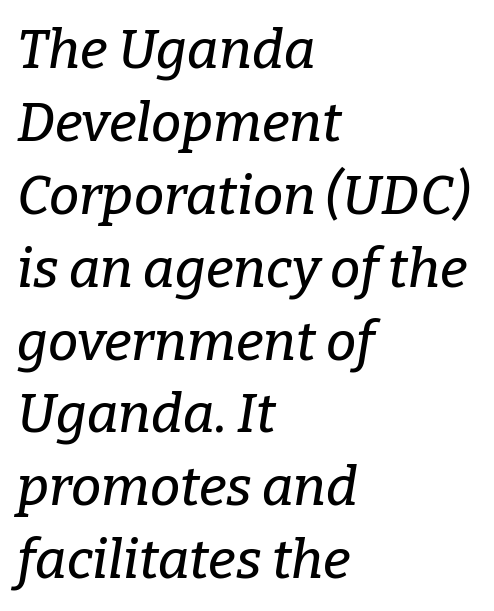
Posture: slanted. The face used here is seriffed, in the tradition of book romans. Nobody drew a line under any word here. Normally led — the rows are evenly, conventionally spaced.
